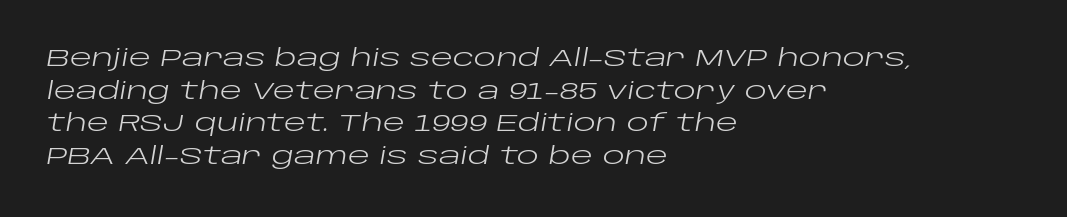
Q: Is the text bold? A: No.
Q: Is the text italic (slanted)? A: Yes, it leans right by about 10 degrees.
Q: Is the text underlined? A: No.
Q: How is the paragraph aligned? A: Left-aligned.
Q: Is the spacing between letters normal or unusually wide? A: Normal.
Q: Is the spacing between lines tight, normal or loose? A: Normal.
